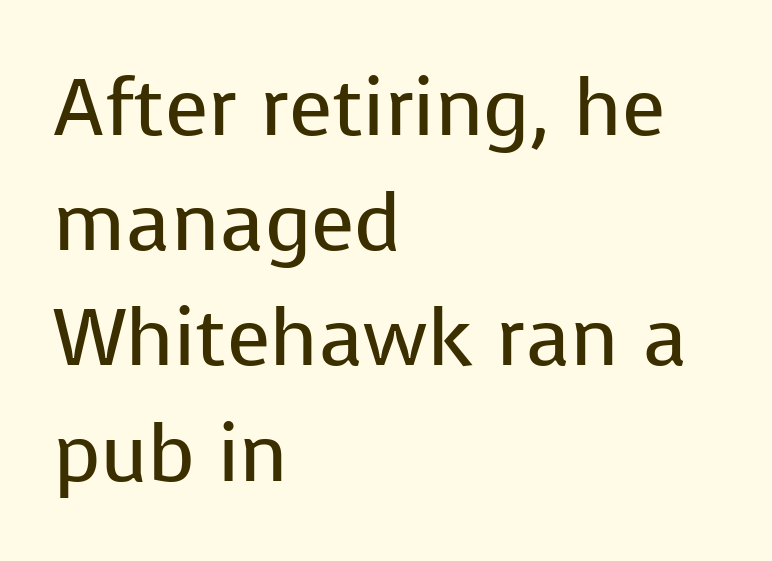
The image shows 80 px regular-weight sans-serif type, upright; set left-aligned, normal line spacing (1.44x), normal letter spacing, not underlined; low stroke contrast and a medium x-height.
